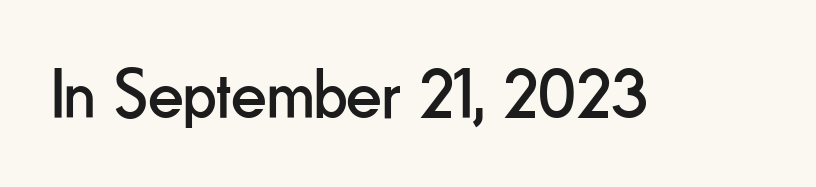
Anything drawn beneath the words? Only blank space. Varying glyph widths throughout — classic text-font behaviour. The letters stand straight up with perfectly vertical stems. The face used here is a sans, in the tradition of grotesques and geometrics.
